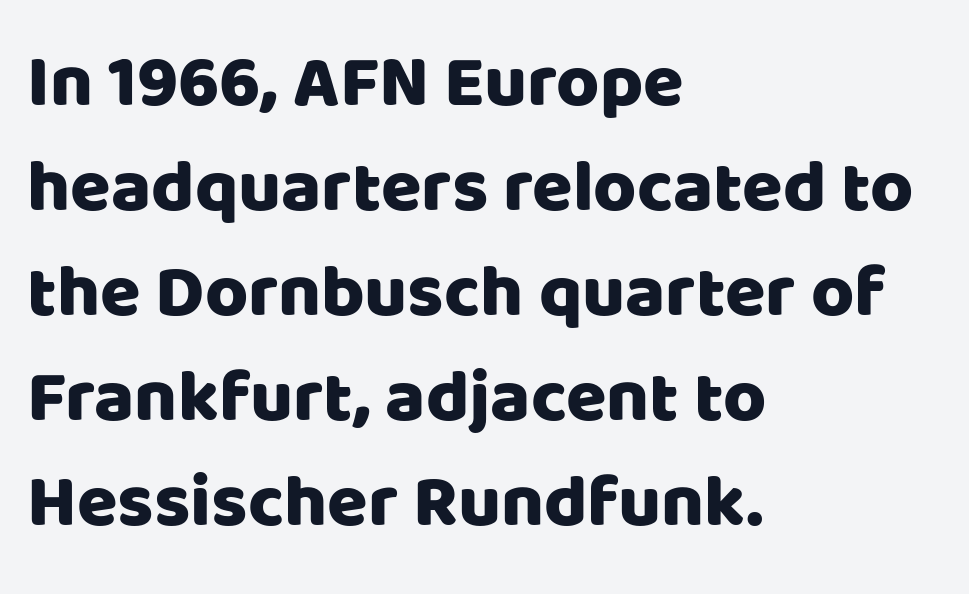
{"serif": "no", "italic": "no", "width": "normal", "stroke_contrast": "low", "x_height": "large", "monospaced": "no", "underline": "no", "align": "left", "line_spacing": "normal", "line_spacing_ratio": 1.42, "letter_spacing": "normal", "letter_spacing_em": 0.0, "glyph_px": 74}
